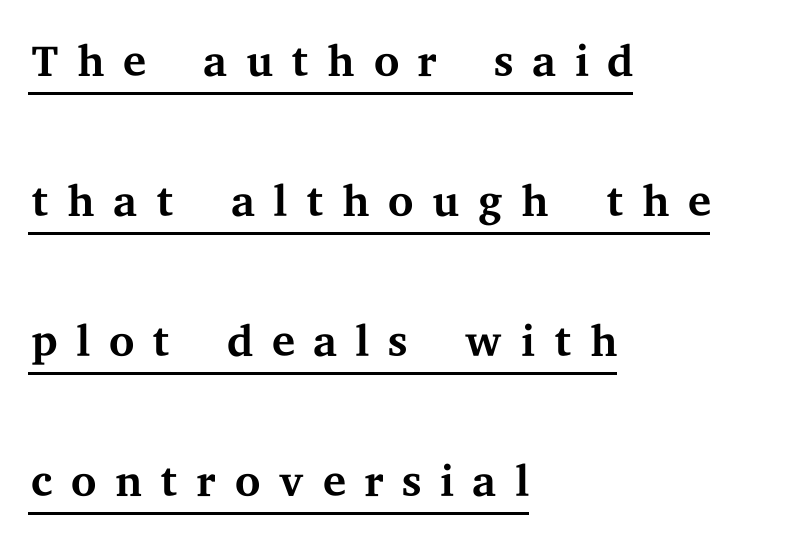
{"serif": "yes", "italic": "no", "bold": "no", "weight": "regular", "width": "wide", "stroke_contrast": "medium", "x_height": "medium", "monospaced": "no", "underline": "yes", "align": "left", "line_spacing": "loose", "line_spacing_ratio": 2.12, "letter_spacing": "wide", "letter_spacing_em": 0.25, "glyph_px": 66}
